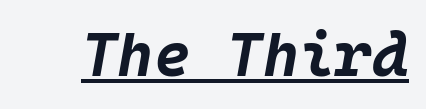
The image shows 62 px bold type, italic (leaning right); set normal letter spacing, underlined; low stroke contrast and a large x-height.
